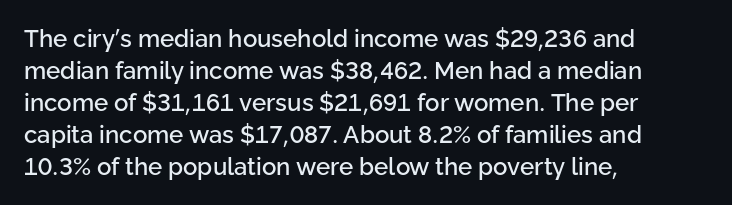
No italicization has been applied; the sample stays upright. The vertical gap from one line to the next is medium. Standard letterfit; no display-style spreading of the glyphs. The passage is arranged the way most books set body copy — flush left. Rule under the text: the space is simply empty.
